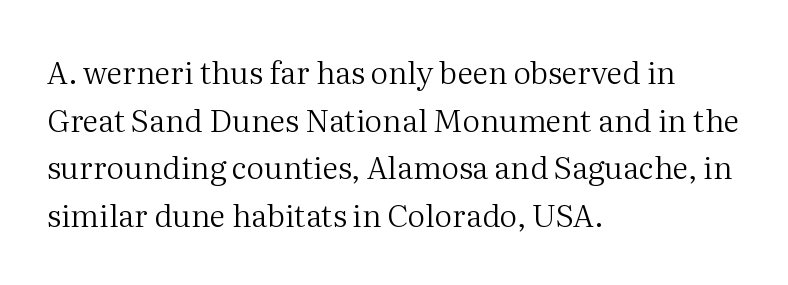
Q: Is the text bold? A: No.
Q: Is the text italic (slanted)? A: No, it is upright.
Q: Is the typeface a serif or a sans-serif typeface? A: Serif.
Q: Is the text underlined? A: No.
Q: How is the paragraph aligned? A: Left-aligned.
Q: Is the spacing between letters normal or unusually wide? A: Normal.
Q: Is the spacing between lines tight, normal or loose? A: Normal.
Q: Width (condensed, normal, or wide)? A: Normal.
Q: Stroke contrast? A: Medium.
Q: x-height? A: Medium.
Q: Monospaced? A: No.
